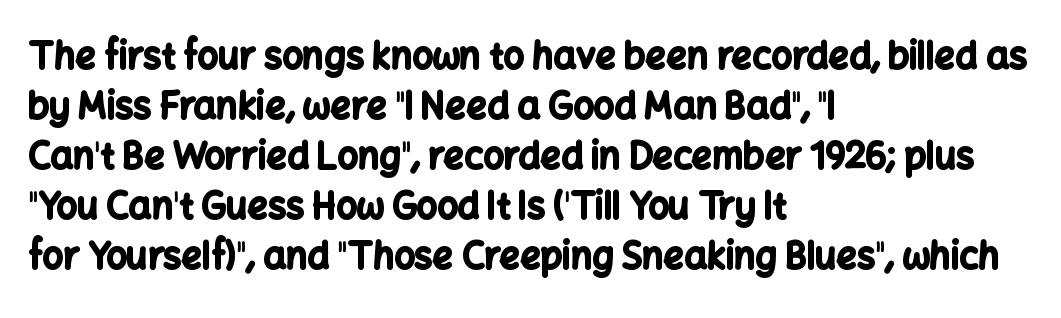
The image shows 36 px bold sans-serif type, upright; set left-aligned, normal line spacing (1.39x), normal letter spacing, not underlined; low stroke contrast and a medium x-height.
